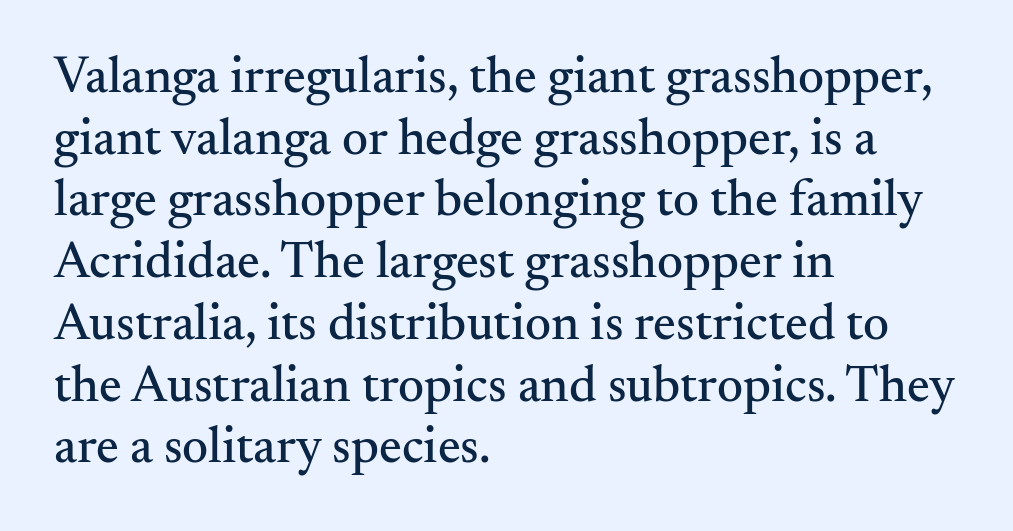
Q: Is the text italic (slanted)? A: No, it is upright.
Q: Is the typeface a serif or a sans-serif typeface? A: Serif.
Q: Is the text underlined? A: No.
Q: How is the paragraph aligned? A: Left-aligned.
Q: Is the spacing between letters normal or unusually wide? A: Normal.
Q: Width (condensed, normal, or wide)? A: Normal.
Q: Stroke contrast? A: Medium.
Q: x-height? A: Small.
Q: Monospaced? A: No.
